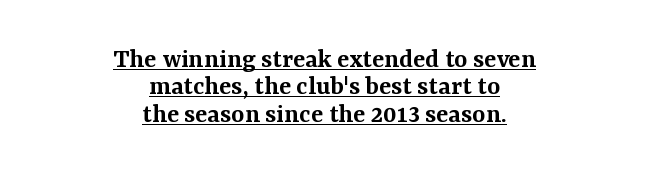
The letters are semibold — heavier than regular but short of a full bold. This sample uses a serif face. The letters advance in unequal steps, a hallmark of proportional type. Successive baselines arrive quickly, one right under another. This is the regular roman posture of the typeface. Does the copy run flush right? No — it is centered line by line.
